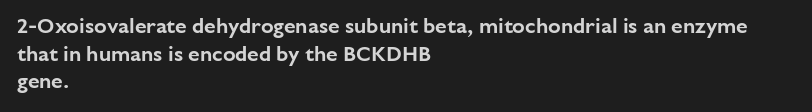
{"italic": "no", "underline": "no", "align": "left", "line_spacing": "normal", "line_spacing_ratio": 1.31, "letter_spacing": "normal", "letter_spacing_em": 0.0, "glyph_px": 21}
